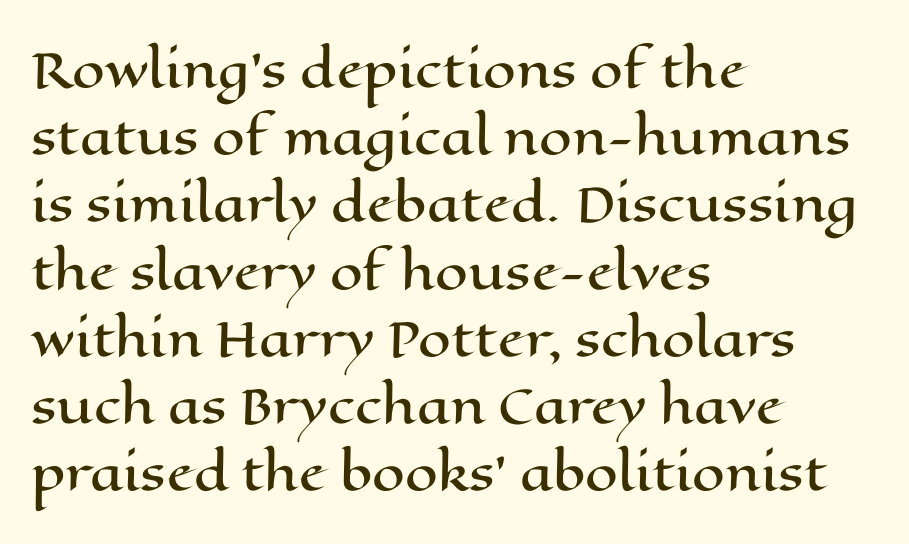
{"italic": "no", "width": "wide", "stroke_contrast": "high", "x_height": "medium", "monospaced": "no", "underline": "no", "align": "left", "line_spacing": "normal", "line_spacing_ratio": 1.43, "letter_spacing": "normal", "letter_spacing_em": 0.0, "glyph_px": 47}
